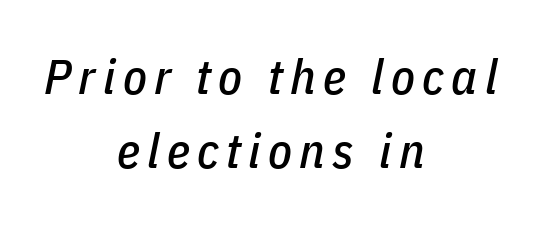
{"italic": "yes", "lean": "right", "slant_degrees": 11, "width": "condensed", "stroke_contrast": "low", "x_height": "medium", "monospaced": "no", "underline": "no", "align": "center", "line_spacing": "normal", "line_spacing_ratio": 1.51, "glyph_px": 49}
